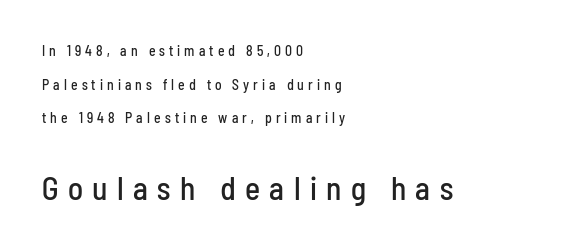
{"serif": "no", "italic": "no", "width": "condensed", "stroke_contrast": "low", "x_height": "medium", "monospaced": "no", "underline": "no", "align": "left", "line_spacing": "loose", "line_spacing_ratio": 2.4, "letter_spacing": "wide", "letter_spacing_em": 0.29, "larger_block": "second", "size_ratio": 2.29, "glyph_px": 32}
